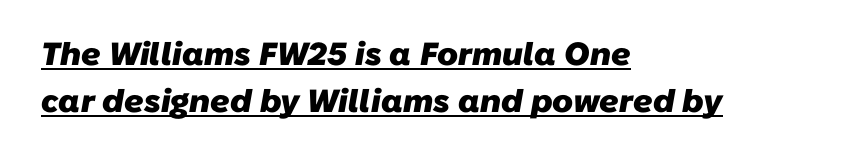
Q: Is the text bold? A: Yes.
Q: Is the typeface a serif or a sans-serif typeface? A: Sans-serif.
Q: Is the text underlined? A: Yes.
Q: How is the paragraph aligned? A: Left-aligned.
Q: Is the spacing between letters normal or unusually wide? A: Normal.
Q: Is the spacing between lines tight, normal or loose? A: Normal.
Q: Width (condensed, normal, or wide)? A: Normal.
Q: Stroke contrast? A: Low.
Q: x-height? A: Medium.
Q: Monospaced? A: No.
